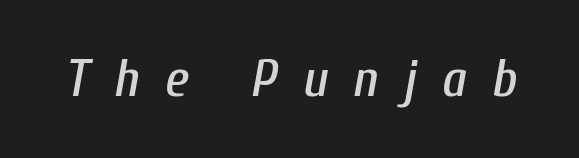
The image shows 53 px condensed type, italic (leaning right); set unusually wide letter spacing (+0.47 em), not underlined; low stroke contrast and a medium x-height.
